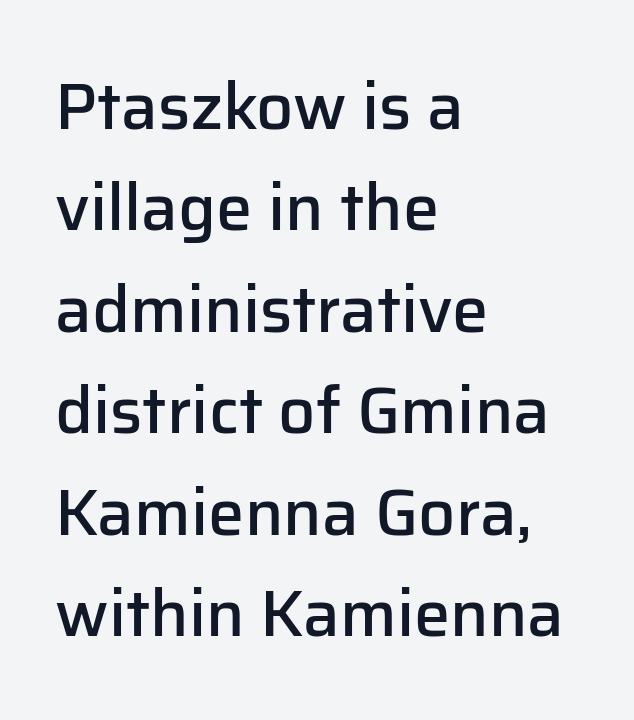
The image shows 65 px semibold sans-serif type, upright; set left-aligned, normal line spacing (1.56x), normal letter spacing, not underlined; low stroke contrast and a medium x-height.
